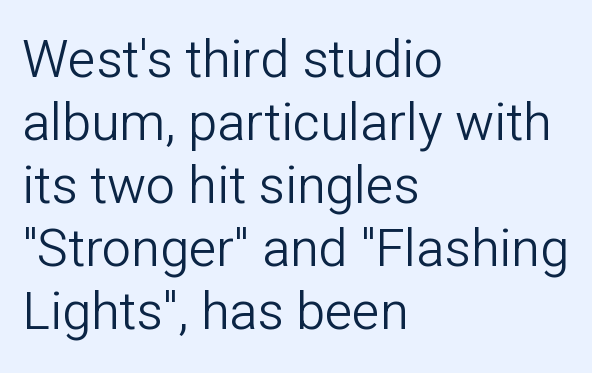
{"serif": "no", "italic": "no", "bold": "no", "weight": "light", "width": "normal", "stroke_contrast": "low", "x_height": "medium", "monospaced": "no", "underline": "no", "align": "left", "line_spacing_ratio": 1.21, "letter_spacing": "normal", "letter_spacing_em": 0.0, "glyph_px": 52}
